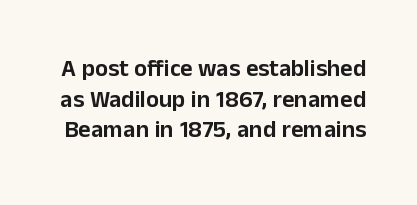
Q: Is the text italic (slanted)? A: No, it is upright.
Q: Is the text underlined? A: No.
Q: Is the spacing between letters normal or unusually wide? A: Normal.
Q: Is the spacing between lines tight, normal or loose? A: Normal.
